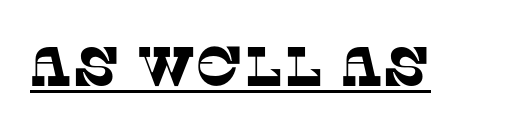
Q: Is the typeface a serif or a sans-serif typeface? A: Serif.
Q: Is the text underlined? A: Yes.
Q: Is the spacing between letters normal or unusually wide? A: Normal.
Q: Width (condensed, normal, or wide)? A: Normal.
Q: Stroke contrast? A: Low.
Q: x-height? A: Large.
Q: Monospaced? A: No.
